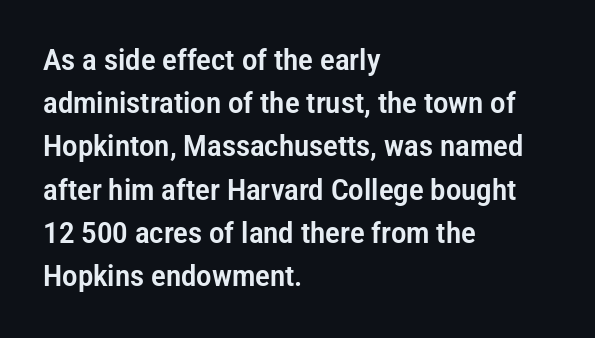
Q: Is the text italic (slanted)? A: No, it is upright.
Q: Is the typeface a serif or a sans-serif typeface? A: Sans-serif.
Q: Is the text underlined? A: No.
Q: How is the paragraph aligned? A: Left-aligned.
Q: Is the spacing between letters normal or unusually wide? A: Normal.
Q: Is the spacing between lines tight, normal or loose? A: Normal.
Q: Width (condensed, normal, or wide)? A: Condensed.
Q: Stroke contrast? A: Low.
Q: x-height? A: Medium.
Q: Monospaced? A: No.
